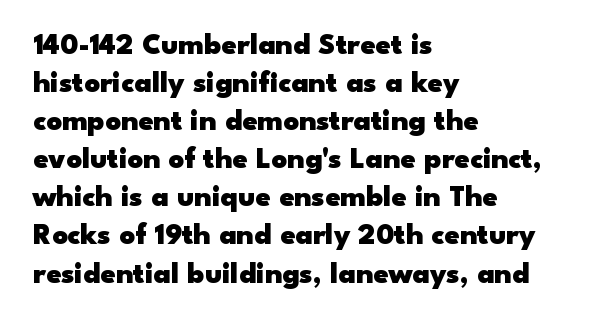
{"serif": "no", "italic": "no", "bold": "yes", "weight": "heavy", "width": "wide", "stroke_contrast": "low", "x_height": "small", "monospaced": "no", "underline": "no", "align": "left", "line_spacing": "normal", "line_spacing_ratio": 1.27, "letter_spacing": "normal", "letter_spacing_em": 0.0, "glyph_px": 30}
